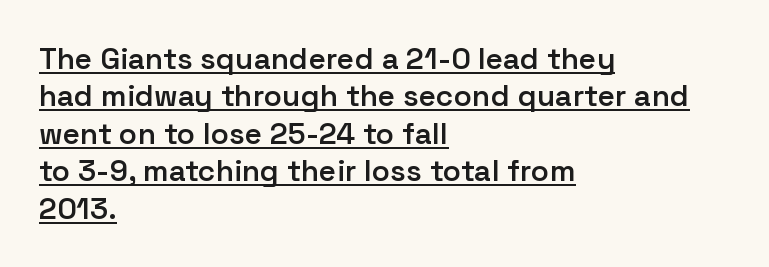
The image shows 30 px semibold sans-serif type, upright; set left-aligned, normal line spacing (1.25x), normal letter spacing, underlined; low stroke contrast and a medium x-height.
